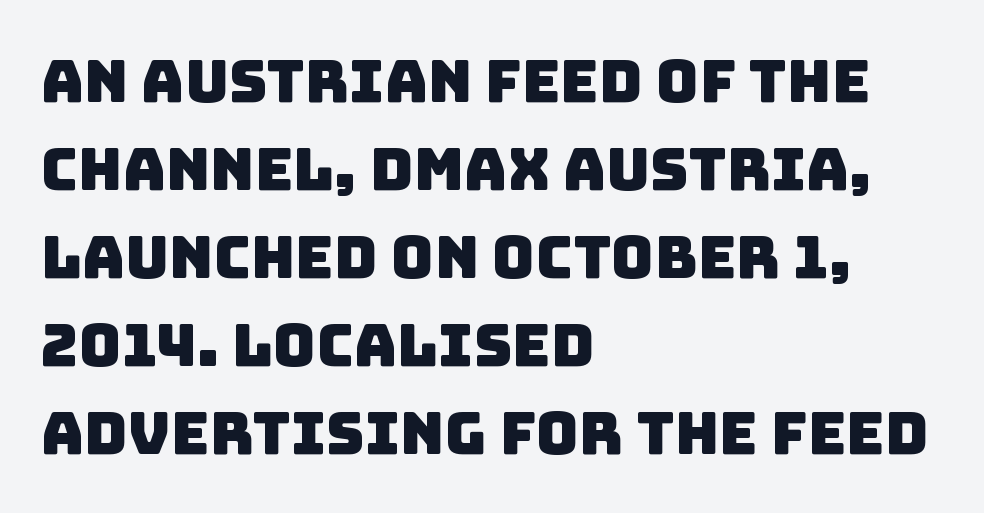
The image shows 59 px sans-serif type; set left-aligned, normal line spacing (1.49x), normal letter spacing, not underlined; low stroke contrast and a large x-height.
